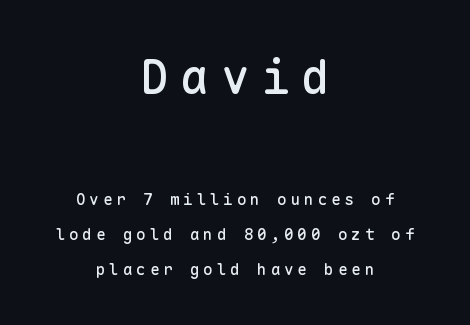
When letters stand straight like this, we call the style roman or upright. The rendering shrinks the type as you move from the upper chunk to the lower. A sans-serif font was chosen for this passage. This rendering uses center alignment, leaving both contours irregular but symmetric. Widely set lines give the paragraph a tall, airy silhouette. This sample has the even, mechanical cadence of fixed-width lettering.
